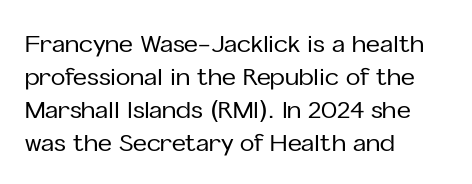
Q: Is the text italic (slanted)? A: No, it is upright.
Q: Is the text underlined? A: No.
Q: How is the paragraph aligned? A: Left-aligned.
Q: Is the spacing between letters normal or unusually wide? A: Normal.
Q: Is the spacing between lines tight, normal or loose? A: Normal.
